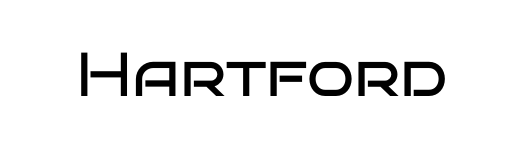
Rule under the text: the space is simply empty. Proportional: the letters do not fall into vertical columns. Tracking value appears to be zero — textbook default spacing. Caption: face not bold, strokes unweighted. The specimen reads as upright at a glance.
